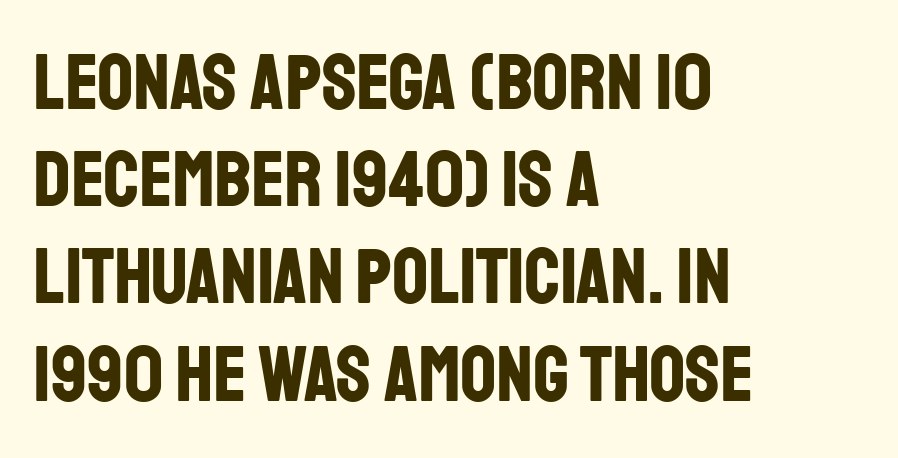
The image shows 79 px bold, condensed sans-serif type, upright; set left-aligned, line spacing 1.23x, normal letter spacing, not underlined; low stroke contrast and a large x-height.
